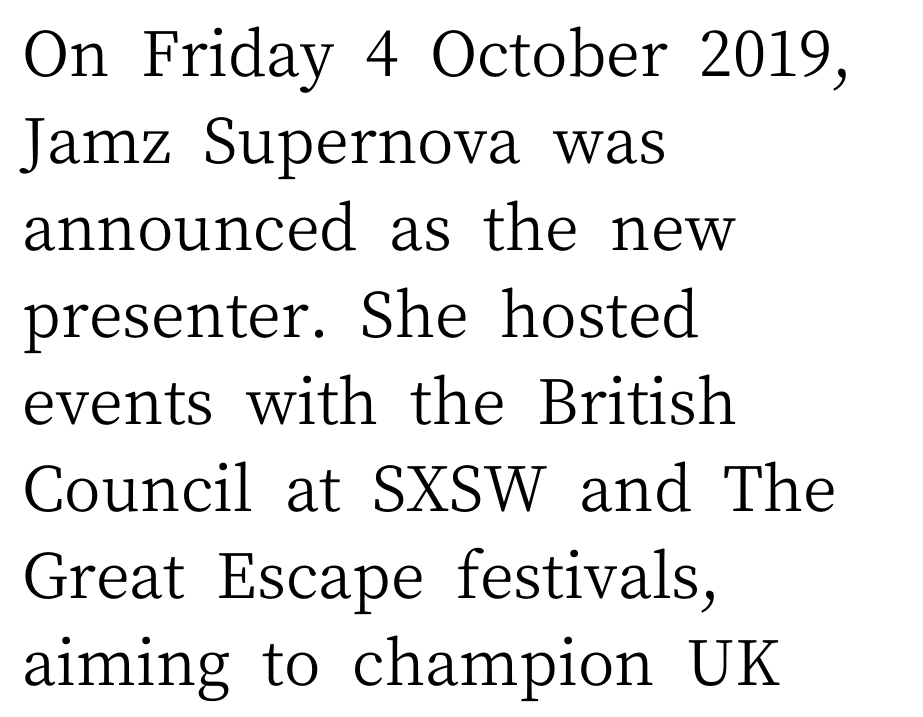
Q: Is the text bold? A: No.
Q: Is the text italic (slanted)? A: No, it is upright.
Q: Is the typeface a serif or a sans-serif typeface? A: Serif.
Q: Is the text underlined? A: No.
Q: How is the paragraph aligned? A: Left-aligned.
Q: Is the spacing between letters normal or unusually wide? A: Normal.
Q: Is the spacing between lines tight, normal or loose? A: Normal.
Q: Width (condensed, normal, or wide)? A: Normal.
Q: Stroke contrast? A: Medium.
Q: x-height? A: Medium.
Q: Monospaced? A: No.
